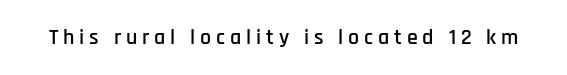
Honestly, the letter spacing is so wide it's the main thing you notice. The letters stand straight up with perfectly vertical stems. Plain, unruled lines of type.
